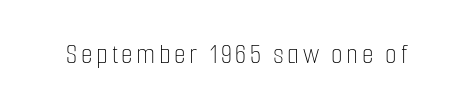
Q: Is the text bold? A: No.
Q: Is the text italic (slanted)? A: No, it is upright.
Q: Is the text underlined? A: No.
Q: Width (condensed, normal, or wide)? A: Condensed.
Q: Stroke contrast? A: Low.
Q: x-height? A: Medium.
Q: Monospaced? A: No.
